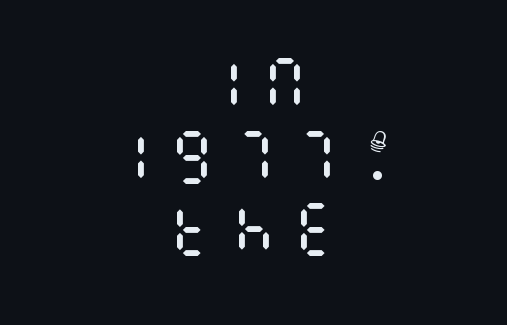
The image shows 59 px regular-weight, condensed type, upright; set centered, line spacing 1.23x, unusually wide letter spacing (+0.25 em), not underlined; medium stroke contrast and a large x-height.
